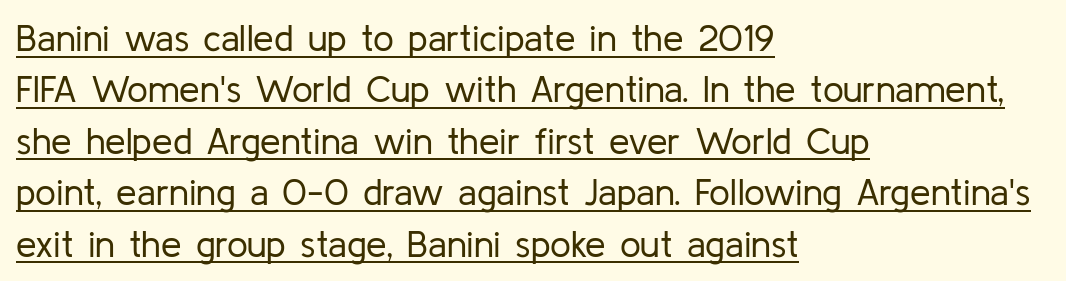
{"serif": "no", "italic": "no", "bold": "no", "weight": "regular", "width": "normal", "stroke_contrast": "low", "x_height": "medium", "monospaced": "no", "underline": "yes", "align": "left", "line_spacing": "normal", "line_spacing_ratio": 1.39, "letter_spacing": "normal", "letter_spacing_em": 0.0, "glyph_px": 37}
